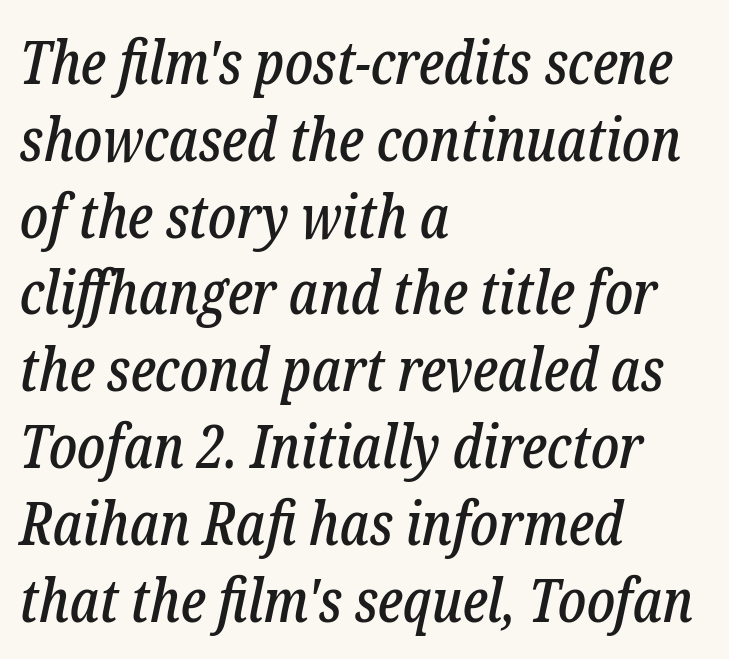
Leading: standard. How are the letters spaced? Ordinarily, with no added tracking. This rendering uses left alignment, leaving the right contour irregular. Is the type slanted? Yes — the strokes lean at a clear angle.
